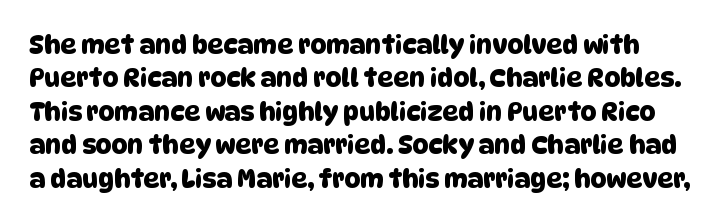
The block of text has a typical density, with ordinary space between rows. Nobody drew a line under any word here. This sample uses plain, unmodified letter spacing.
